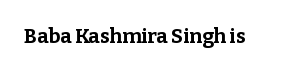
The image shows 20 px bold type, upright; set normal letter spacing, not underlined.
